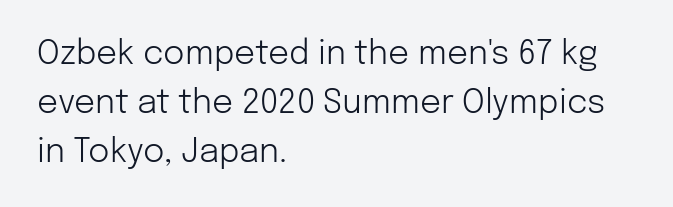
Q: Is the text bold? A: No.
Q: Is the text italic (slanted)? A: No, it is upright.
Q: Is the typeface a serif or a sans-serif typeface? A: Sans-serif.
Q: Is the text underlined? A: No.
Q: How is the paragraph aligned? A: Left-aligned.
Q: Is the spacing between letters normal or unusually wide? A: Normal.
Q: Is the spacing between lines tight, normal or loose? A: Normal.
Q: Width (condensed, normal, or wide)? A: Normal.
Q: Stroke contrast? A: Low.
Q: x-height? A: Medium.
Q: Monospaced? A: No.
